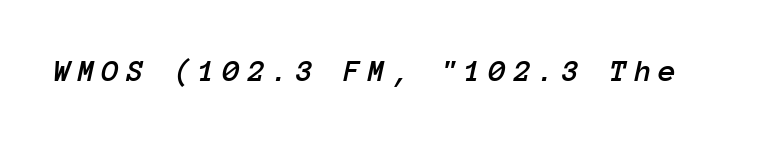
Q: Is the text italic (slanted)? A: Yes, it leans right by about 12 degrees.
Q: Is the text underlined? A: No.
Q: Is the spacing between letters normal or unusually wide? A: Unusually wide.
Q: Width (condensed, normal, or wide)? A: Normal.
Q: Stroke contrast? A: Low.
Q: x-height? A: Medium.
Q: Monospaced? A: Yes.
